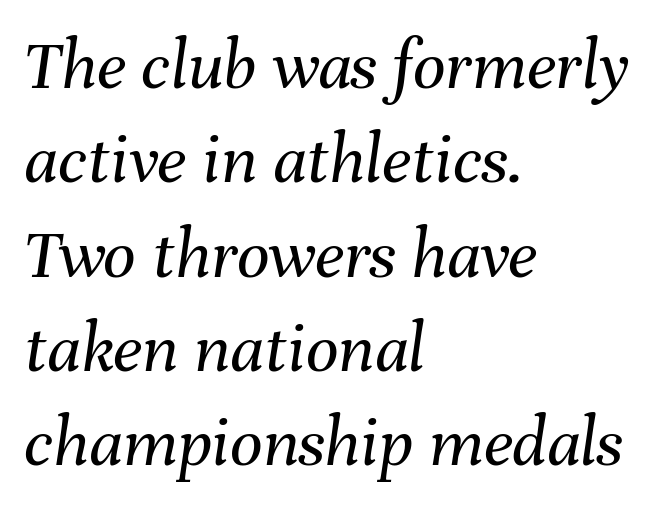
The image shows 72 px regular-weight type, italic (leaning right); set left-aligned, normal line spacing (1.31x), normal letter spacing, not underlined; medium stroke contrast and a medium x-height.
